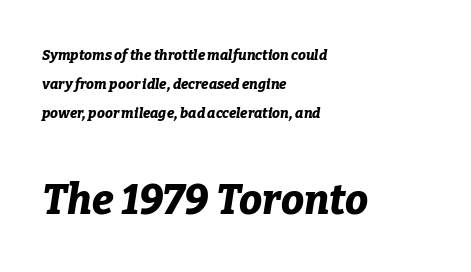
Q: Is the text bold? A: Yes.
Q: Is the text italic (slanted)? A: Yes, it leans right by about 9 degrees.
Q: Is the text underlined? A: No.
Q: How is the paragraph aligned? A: Left-aligned.
Q: Is the spacing between letters normal or unusually wide? A: Normal.
Q: Is the spacing between lines tight, normal or loose? A: Loose.
Q: Which block of text is set in a larger size, the first (top) or the second (bottom)? A: The second (bottom) one.
Q: Width (condensed, normal, or wide)? A: Normal.
Q: Stroke contrast? A: Low.
Q: x-height? A: Medium.
Q: Monospaced? A: No.
